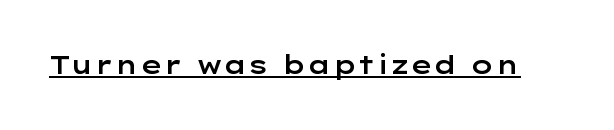
Q: Is the text italic (slanted)? A: No, it is upright.
Q: Is the text underlined? A: Yes.
Q: Is the spacing between letters normal or unusually wide? A: Normal.
